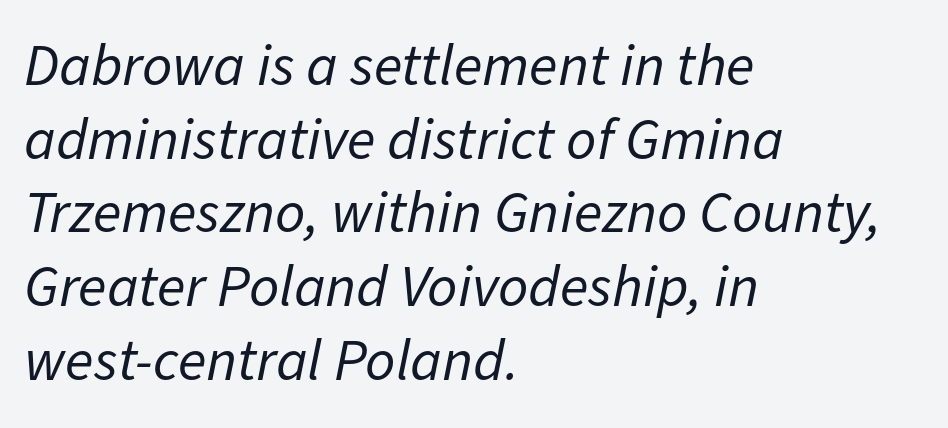
The image shows 59 px regular-weight type, italic (leaning right); set left-aligned, normal line spacing (1.25x), normal letter spacing, not underlined; low stroke contrast and a medium x-height.
